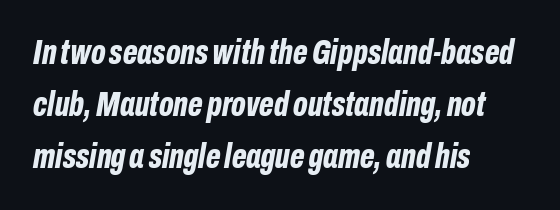
{"italic": "yes", "lean": "right", "slant_degrees": 10, "bold": "yes", "weight": "bold", "width": "condensed", "stroke_contrast": "low", "x_height": "medium", "monospaced": "no", "underline": "no", "align": "left", "line_spacing": "normal", "line_spacing_ratio": 1.49, "letter_spacing": "normal", "letter_spacing_em": 0.0, "glyph_px": 35}
